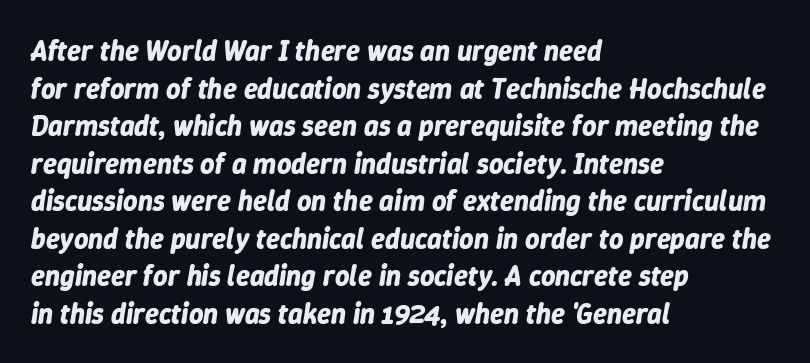
{"italic": "yes", "lean": "right", "slant_degrees": 9, "bold": "yes", "weight": "bold", "width": "normal", "stroke_contrast": "low", "x_height": "medium", "monospaced": "no", "underline": "no", "align": "left", "line_spacing": "normal", "line_spacing_ratio": 1.34, "letter_spacing": "normal", "letter_spacing_em": 0.0, "glyph_px": 28}
